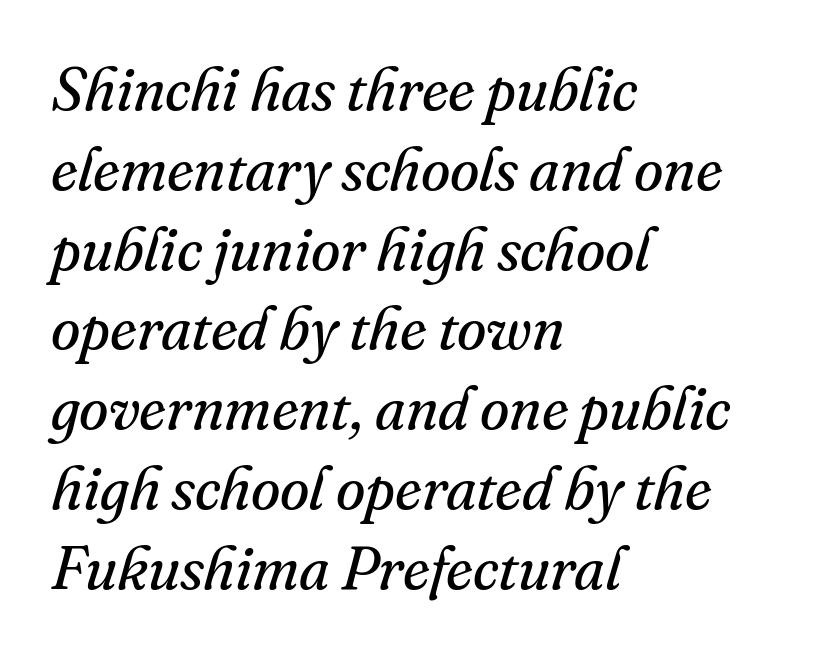
{"serif": "yes", "italic": "yes", "lean": "right", "slant_degrees": 16, "bold": "no", "weight": "regular", "width": "normal", "stroke_contrast": "medium", "x_height": "small", "monospaced": "no", "underline": "no", "align": "left", "line_spacing": "normal", "line_spacing_ratio": 1.33, "letter_spacing": "normal", "letter_spacing_em": 0.0, "glyph_px": 60}
